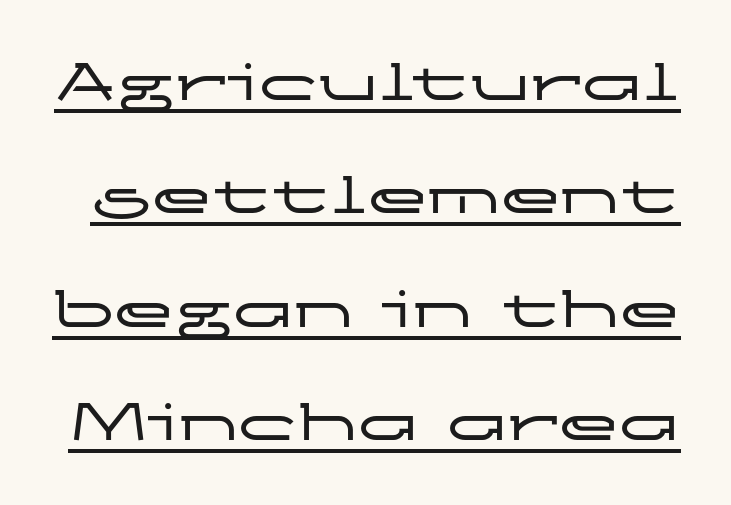
Q: Is the text italic (slanted)? A: No, it is upright.
Q: Is the typeface a serif or a sans-serif typeface? A: Sans-serif.
Q: Is the text underlined? A: Yes.
Q: Is the spacing between letters normal or unusually wide? A: Normal.
Q: Width (condensed, normal, or wide)? A: Wide.
Q: Stroke contrast? A: Low.
Q: x-height? A: Medium.
Q: Monospaced? A: No.
